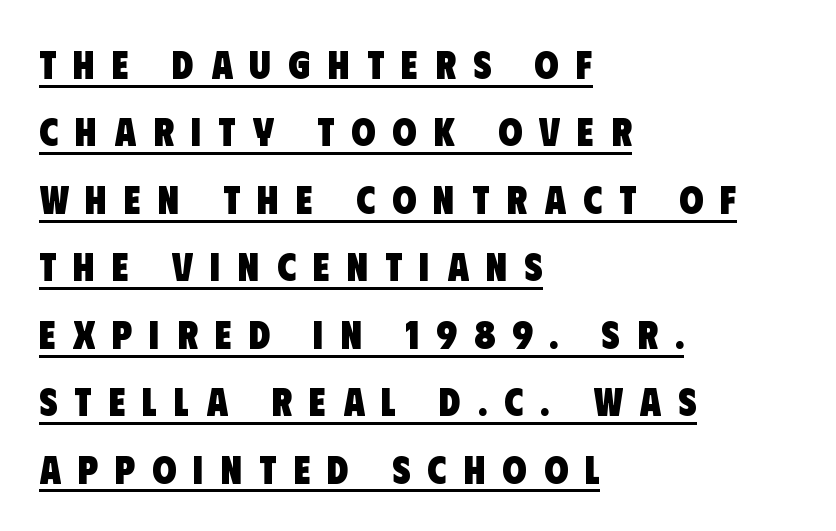
{"serif": "no", "bold": "yes", "weight": "heavy", "width": "condensed", "stroke_contrast": "low", "x_height": "large", "monospaced": "no", "underline": "yes", "align": "left", "line_spacing_ratio": 1.73, "letter_spacing": "wide", "letter_spacing_em": 0.44, "glyph_px": 39}
